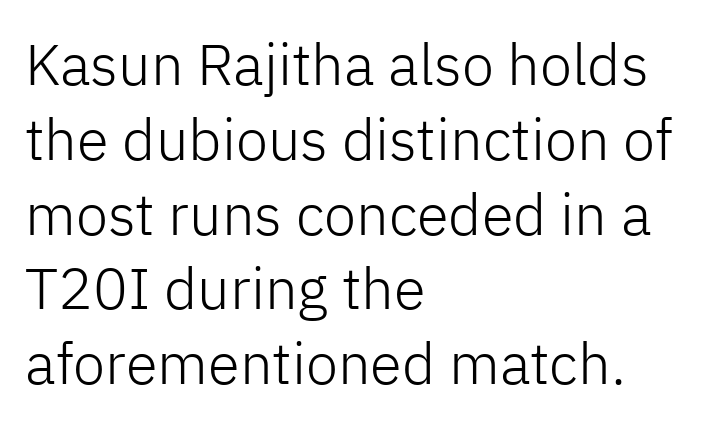
Letter spacing: default. Stroke terminals: plain, sans-serif. In terms of posture, this sample is upright. Proportional: the letters do not fall into vertical columns. The characters are drawn with everyday or finer stroke widths.
